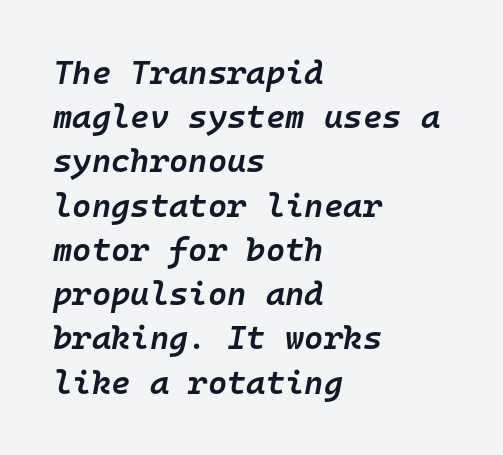
The image shows 33 px semibold type, italic (leaning right), monospaced; set left-aligned, normal line spacing (1.34x), normal letter spacing, not underlined; low stroke contrast and a medium x-height.
